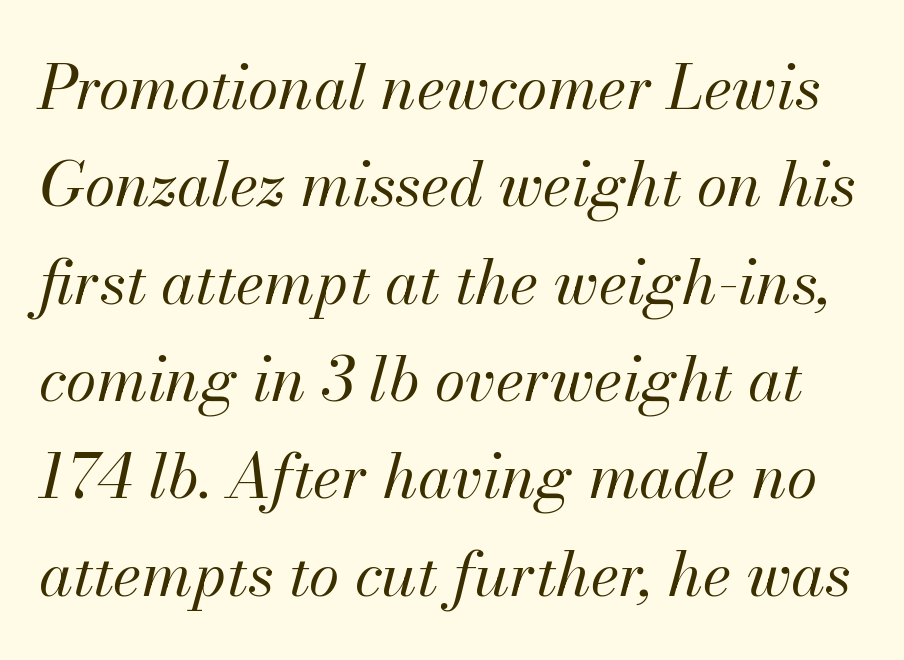
Q: Is the text bold? A: No.
Q: Is the text italic (slanted)? A: Yes, it leans right by about 13 degrees.
Q: Is the text underlined? A: No.
Q: Is the spacing between letters normal or unusually wide? A: Normal.
Q: Is the spacing between lines tight, normal or loose? A: Normal.
Q: Width (condensed, normal, or wide)? A: Normal.
Q: Stroke contrast? A: Medium.
Q: x-height? A: Small.
Q: Monospaced? A: No.
